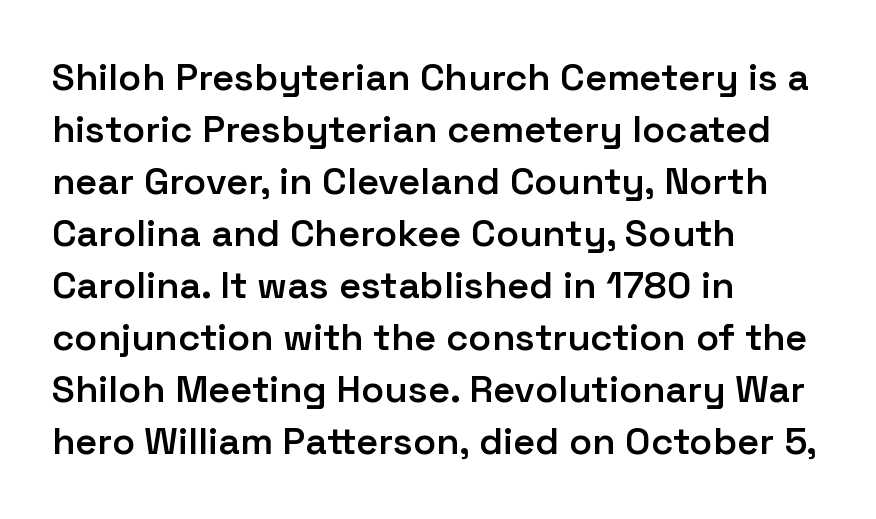
{"serif": "no", "italic": "no", "bold": "semi", "weight": "semibold", "width": "normal", "stroke_contrast": "low", "x_height": "medium", "monospaced": "no", "underline": "no", "align": "left", "line_spacing": "normal", "line_spacing_ratio": 1.37, "letter_spacing": "normal", "letter_spacing_em": 0.0, "glyph_px": 38}
